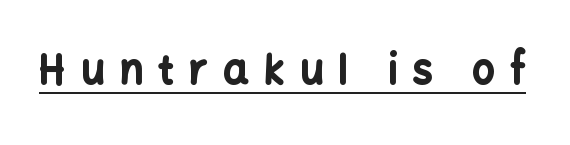
Typographic density is high because the face is bold. Notice how the stems are strictly vertical — no italics here. A typesetter would call this proportional, since set widths differ per character. Are there feet on the stems? There aren't — it's a sans. The face used here appears with an underline applied. Words appear elongated and porous because spacing is wide.
